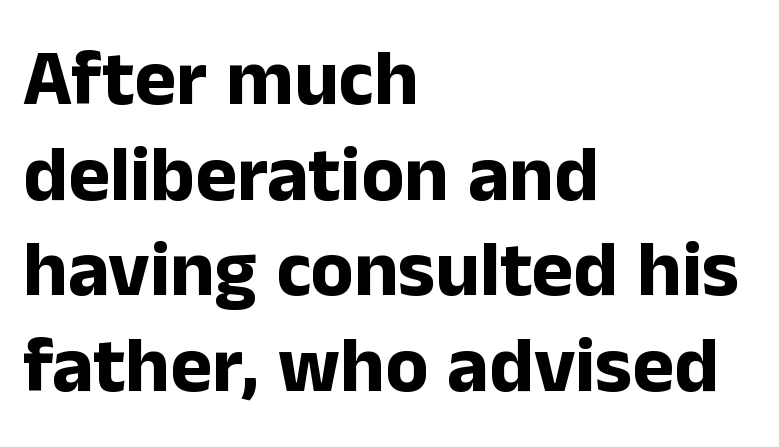
The image shows 79 px bold sans-serif type, upright; set left-aligned, line spacing 1.21x, normal letter spacing, not underlined; low stroke contrast and a medium x-height.
